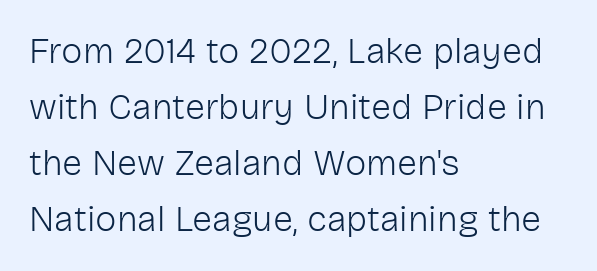
{"serif": "no", "italic": "no", "bold": "no", "weight": "light", "width": "normal", "stroke_contrast": "low", "x_height": "medium", "monospaced": "no", "underline": "no", "align": "left", "line_spacing": "normal", "line_spacing_ratio": 1.56, "letter_spacing": "normal", "letter_spacing_em": 0.0, "glyph_px": 36}
